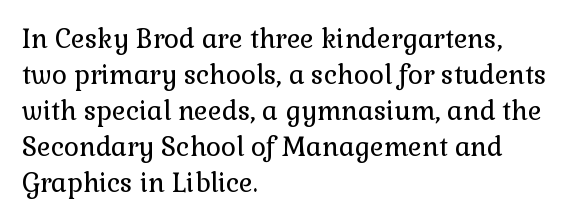
{"italic": "no", "bold": "no", "underline": "no", "align": "left", "line_spacing": "normal", "line_spacing_ratio": 1.38, "letter_spacing": "normal", "letter_spacing_em": 0.0, "glyph_px": 26}
